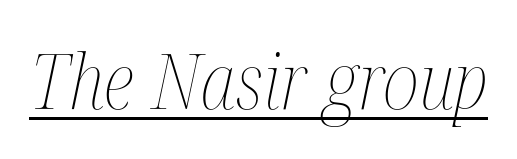
Q: Is the text bold? A: No.
Q: Is the text italic (slanted)? A: Yes, it leans right by about 12 degrees.
Q: Is the text underlined? A: Yes.
Q: Is the spacing between letters normal or unusually wide? A: Normal.
Q: Width (condensed, normal, or wide)? A: Condensed.
Q: Stroke contrast? A: Medium.
Q: x-height? A: Medium.
Q: Monospaced? A: No.
